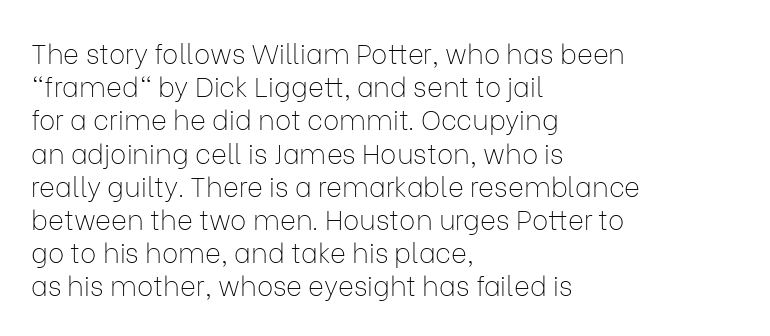
{"italic": "no", "bold": "no", "underline": "no", "align": "left", "line_spacing_ratio": 1.23, "letter_spacing": "normal", "letter_spacing_em": 0.0, "glyph_px": 27}
